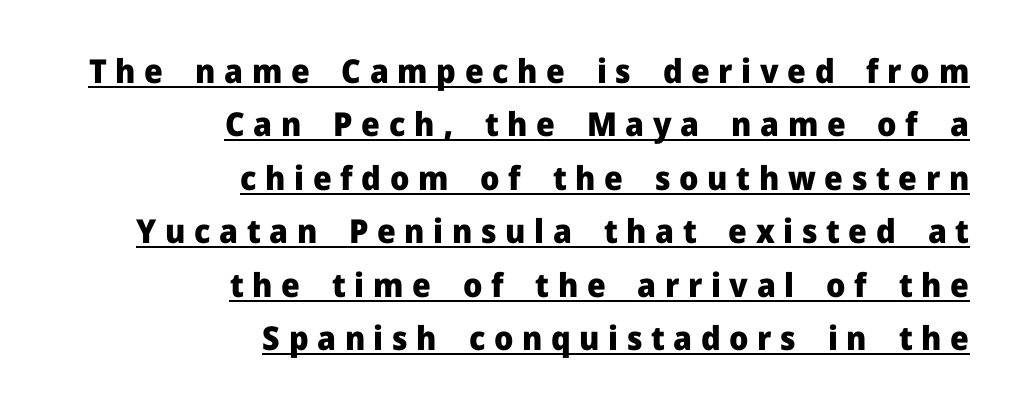
Q: Is the text bold? A: Yes.
Q: Is the text italic (slanted)? A: No, it is upright.
Q: Is the typeface a serif or a sans-serif typeface? A: Sans-serif.
Q: Is the text underlined? A: Yes.
Q: How is the paragraph aligned? A: Right-aligned.
Q: Is the spacing between letters normal or unusually wide? A: Unusually wide.
Q: Is the spacing between lines tight, normal or loose? A: Normal.
Q: Width (condensed, normal, or wide)? A: Normal.
Q: Stroke contrast? A: Low.
Q: x-height? A: Medium.
Q: Monospaced? A: No.
